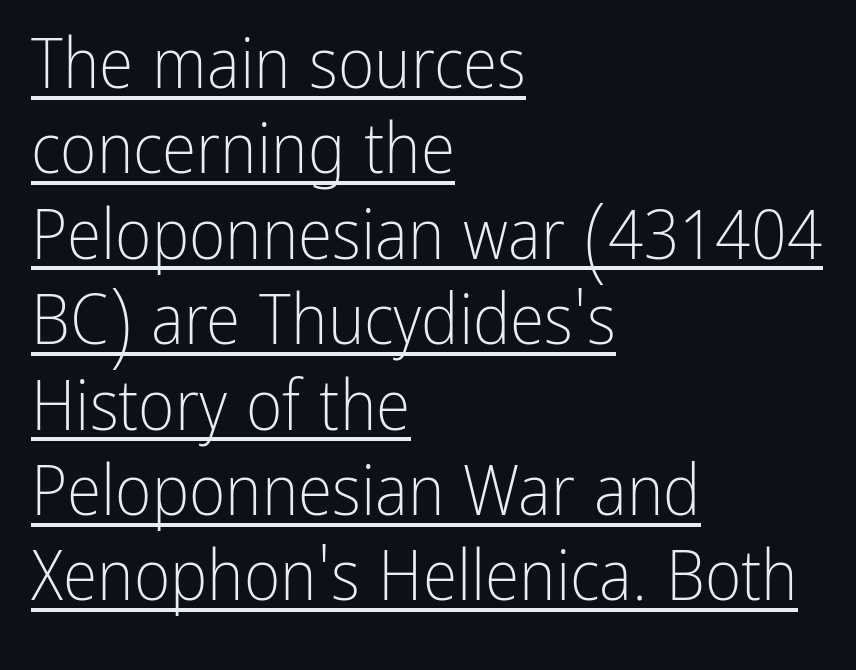
The image shows 70 px light, condensed sans-serif type, upright; set left-aligned, line spacing 1.22x, normal letter spacing, underlined; low stroke contrast and a medium x-height.
